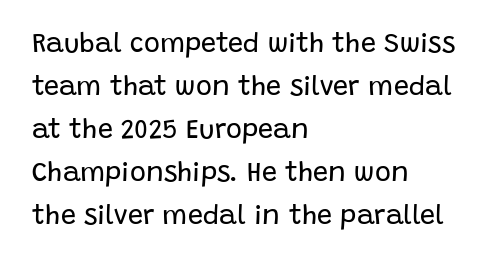
Line beginnings align vertically; line endings do not. Quick note: not italic, upright. No chunkiness to these letters — they're not bold. Default kerning and tracking; the words read as compact shapes.
